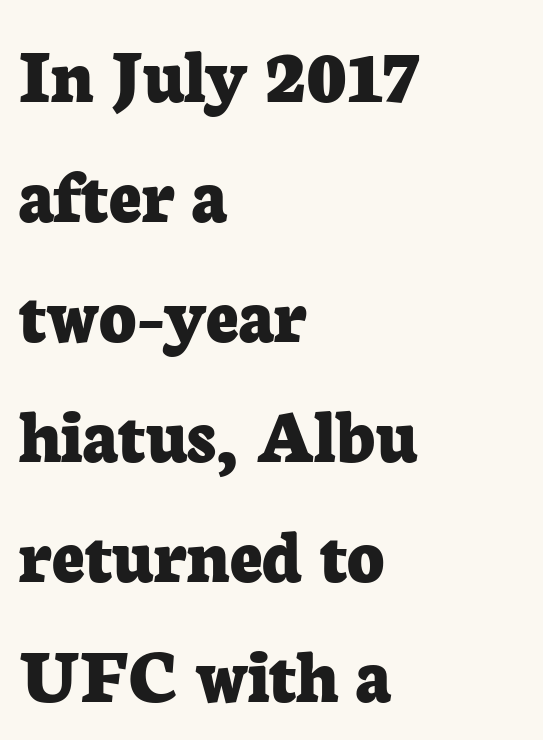
{"serif": "yes", "italic": "no", "bold": "yes", "weight": "bold", "width": "normal", "stroke_contrast": "low", "x_height": "medium", "monospaced": "no", "underline": "no", "align": "left", "line_spacing": "normal", "line_spacing_ratio": 1.5, "letter_spacing": "normal", "letter_spacing_em": 0.0, "glyph_px": 80}
